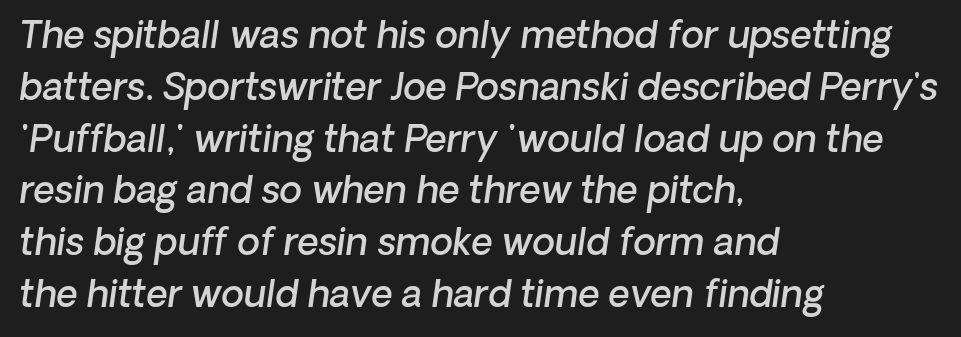
This sample has the flowing, uneven cadence of proportional lettering. The compositor pushed each line to the left boundary. The space directly below the letters is spotless. The horizontal fit of the characters is conventional and even. Baseline-to-baseline distance is the conventional proportion of letter height.
